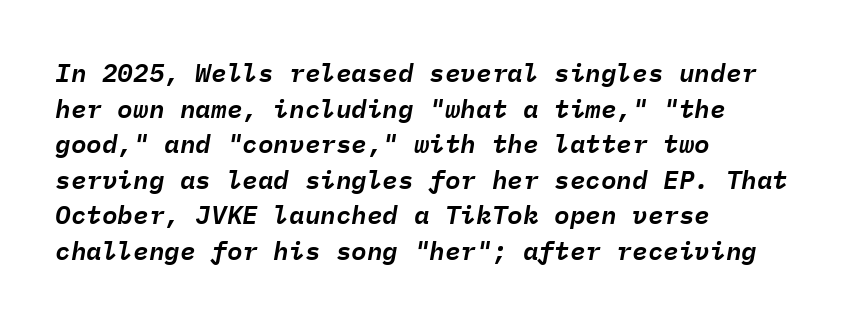
Q: Is the text italic (slanted)? A: Yes, it leans right by about 9 degrees.
Q: Is the text underlined? A: No.
Q: How is the paragraph aligned? A: Left-aligned.
Q: Is the spacing between letters normal or unusually wide? A: Normal.
Q: Is the spacing between lines tight, normal or loose? A: Normal.
